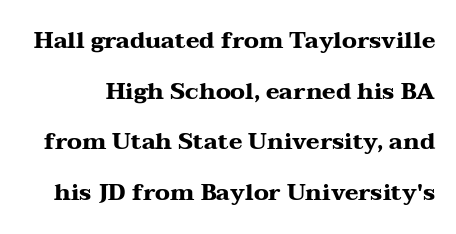
The image shows 23 px bold type, upright; set loose line spacing (2.2x), normal letter spacing, not underlined.
